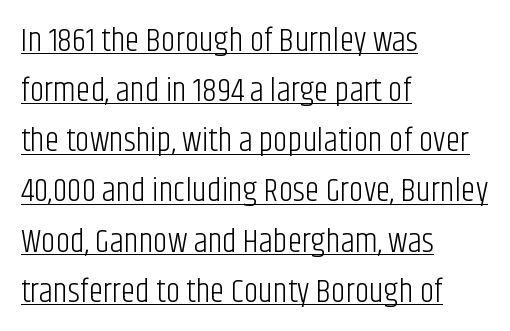
The image shows 33 px light, condensed sans-serif type, upright; set left-aligned, normal line spacing (1.52x), normal letter spacing, underlined; low stroke contrast and a large x-height.
